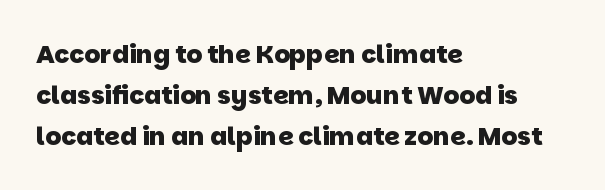
The image shows 25 px bold type; set left-aligned, normal line spacing (1.64x), normal letter spacing, not underlined.
